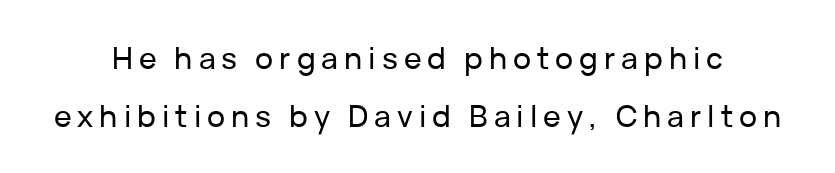
{"serif": "no", "italic": "no", "width": "normal", "stroke_contrast": "low", "x_height": "medium", "monospaced": "no", "underline": "no", "line_spacing": "loose", "line_spacing_ratio": 1.93, "letter_spacing": "wide", "letter_spacing_em": 0.2, "glyph_px": 30}
